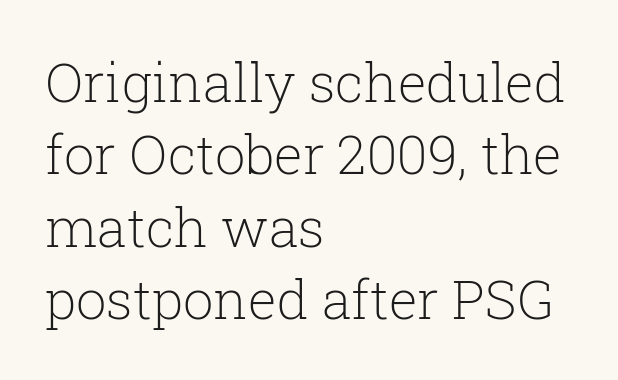
The image shows 54 px light serif type, upright; set left-aligned, normal line spacing (1.34x), normal letter spacing, not underlined; low stroke contrast and a medium x-height.
